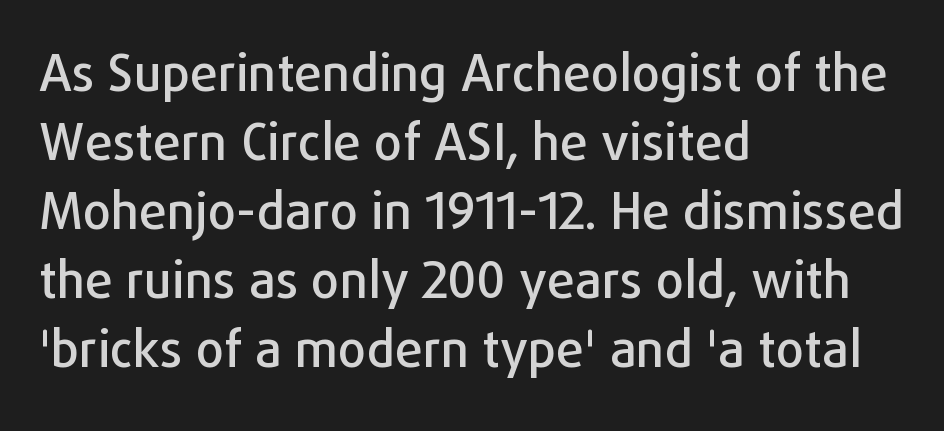
{"serif": "no", "italic": "no", "width": "normal", "stroke_contrast": "low", "x_height": "medium", "monospaced": "no", "underline": "no", "align": "left", "line_spacing": "normal", "line_spacing_ratio": 1.38, "letter_spacing": "normal", "letter_spacing_em": 0.0, "glyph_px": 50}
